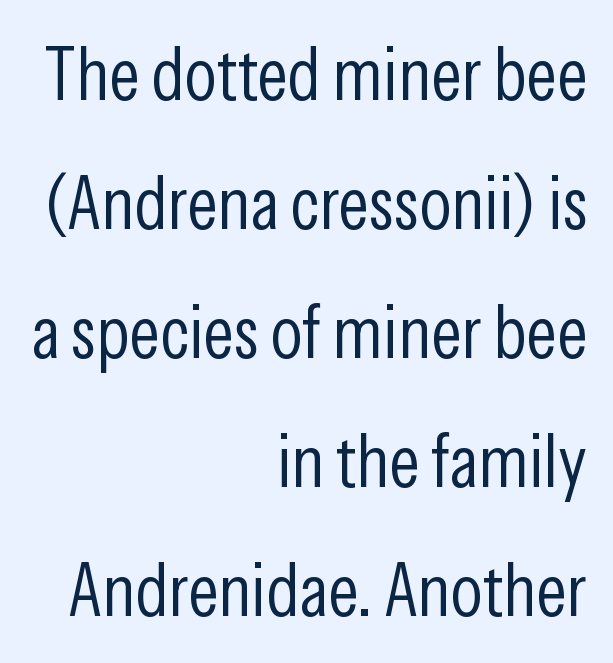
The image shows 75 px light, condensed sans-serif type, upright; set right-aligned, line spacing 1.72x, normal letter spacing, not underlined; low stroke contrast and a medium x-height.
